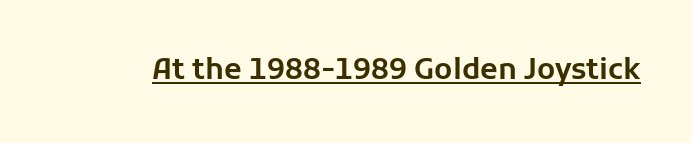
No feet cap the strokes, marking this as sans-serif type. Do the characters align in a grid? No, the font is proportional. Characters follow at the spacing the type designer built in. Glance below the letters and you will spot a drawn line. Nope, not italic — everything's standing straight.
